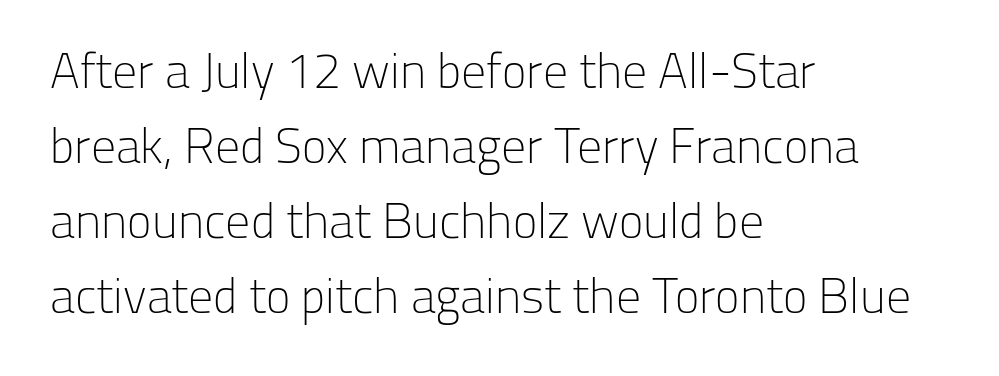
The image shows 50 px light sans-serif type, upright; set left-aligned, normal line spacing (1.5x), normal letter spacing, not underlined; low stroke contrast and a medium x-height.
